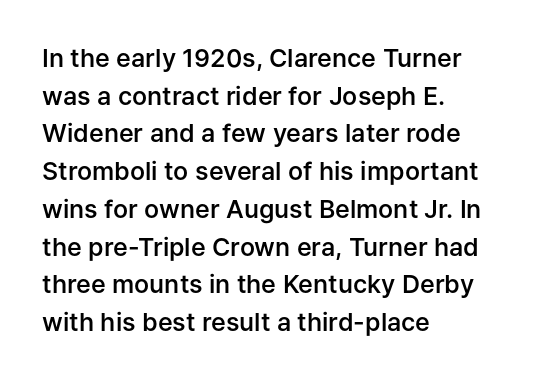
Q: Is the text bold? A: Semi-bold.
Q: Is the text italic (slanted)? A: No, it is upright.
Q: Is the text underlined? A: No.
Q: How is the paragraph aligned? A: Left-aligned.
Q: Is the spacing between letters normal or unusually wide? A: Normal.
Q: Is the spacing between lines tight, normal or loose? A: Normal.
